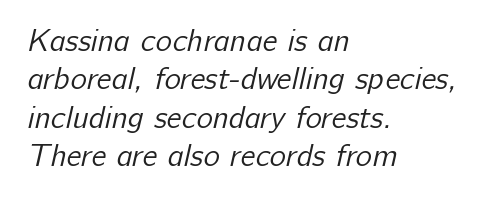
The image shows 31 px regular-weight sans-serif type; set left-aligned, line spacing 1.24x, normal letter spacing, not underlined; low stroke contrast and a medium x-height.
